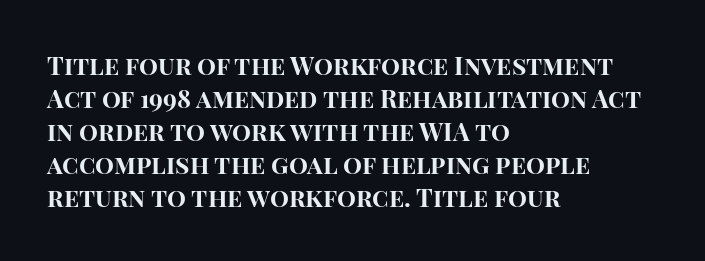
A full-strength bold gives these letters their thick strokes. The gaps between neighbouring characters are ordinary and unremarkable. The lines sit at an ordinary, default distance from one another. Descender tails drop into unmarked territory.
